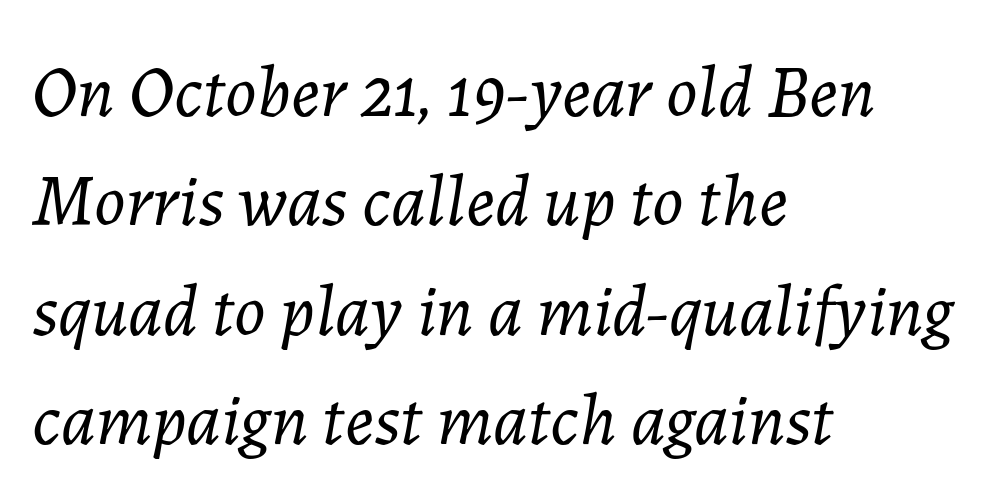
Q: Is the text bold? A: No.
Q: Is the text italic (slanted)? A: Yes, it leans right by about 7 degrees.
Q: Is the text underlined? A: No.
Q: How is the paragraph aligned? A: Left-aligned.
Q: Is the spacing between letters normal or unusually wide? A: Normal.
Q: Is the spacing between lines tight, normal or loose? A: Normal.
Q: Width (condensed, normal, or wide)? A: Normal.
Q: Stroke contrast? A: Low.
Q: x-height? A: Medium.
Q: Monospaced? A: No.
